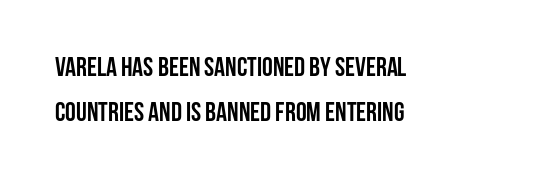
{"italic": "no", "bold": "yes", "underline": "no", "align": "left", "line_spacing": "normal", "line_spacing_ratio": 1.68, "letter_spacing": "normal", "letter_spacing_em": 0.0, "glyph_px": 27}
